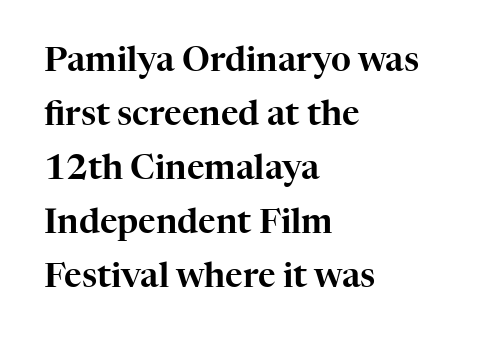
The image shows 34 px serif type, upright; set left-aligned, normal line spacing (1.59x), normal letter spacing, not underlined; high stroke contrast and a medium x-height.
